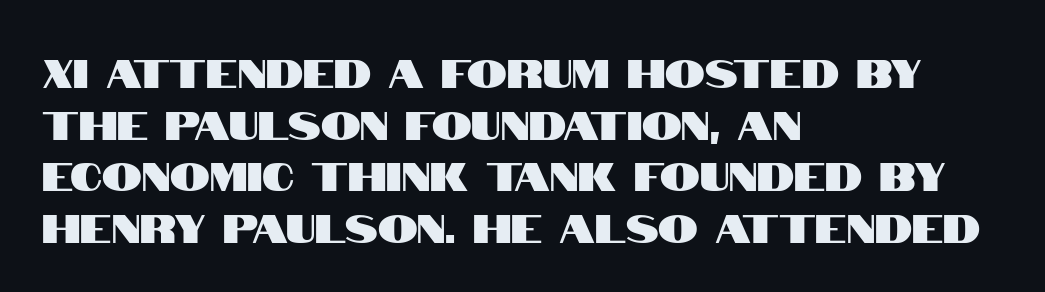
The setting favours the left margin, as ordinary paragraphs usually do. Is this a fixed-width face? No — the glyphs have proportional, varying widths. A sans-serif font was chosen for this passage. Does the lettering tilt? It doesn't — this is upright. Regular leading. Only glyphs here, with clear space below each row.
